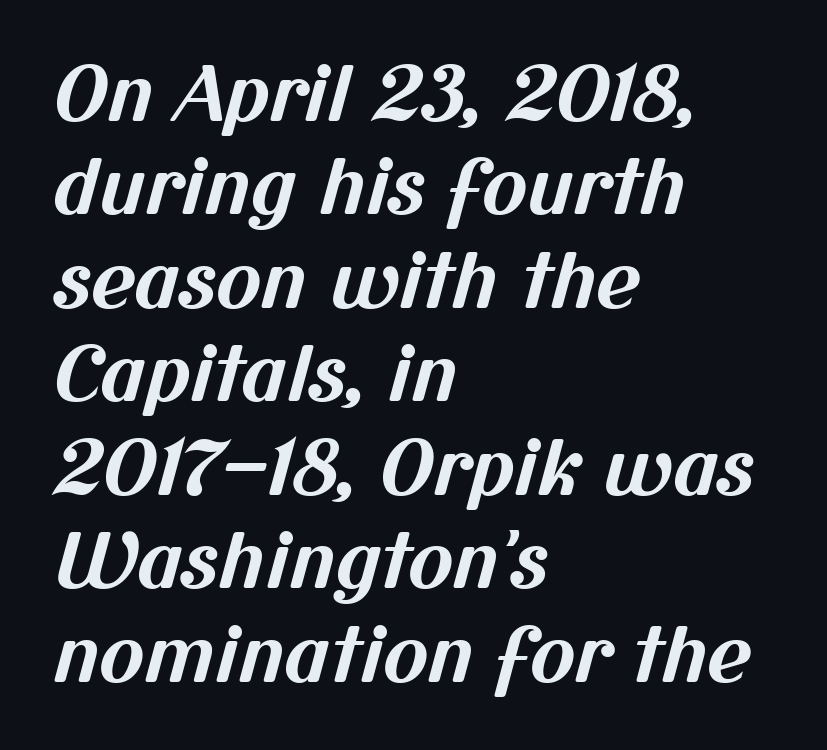
{"serif": "no", "bold": "yes", "weight": "bold", "width": "normal", "stroke_contrast": "medium", "x_height": "medium", "monospaced": "no", "underline": "no", "align": "left", "line_spacing_ratio": 1.23, "letter_spacing": "normal", "letter_spacing_em": 0.0, "glyph_px": 76}
